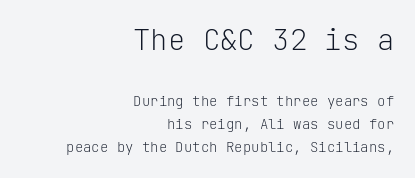
Fixed-width glyphs throughout — classic coding-font behaviour. Compared with typical body copy, the letter spacing here is the same. Type size steps down from the first block to the second. Regarding leading, the lines here are spaced in the standard way. Examine the stroke ends and you'll find no serifs. Teacher's note: observe the even right margin — that is flush-right alignment.
